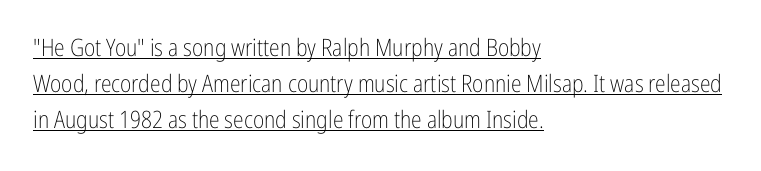
Q: Is the text bold? A: No.
Q: Is the text italic (slanted)? A: No, it is upright.
Q: Is the text underlined? A: Yes.
Q: How is the paragraph aligned? A: Left-aligned.
Q: Is the spacing between letters normal or unusually wide? A: Normal.
Q: Is the spacing between lines tight, normal or loose? A: Normal.
